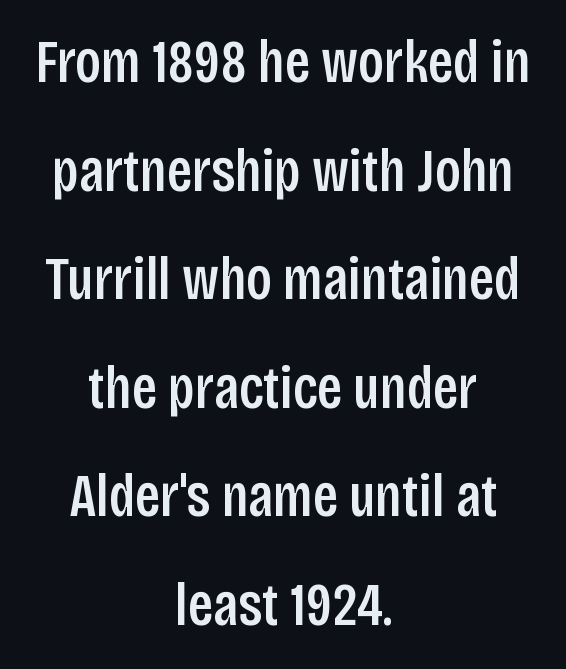
{"serif": "no", "italic": "no", "width": "condensed", "stroke_contrast": "low", "x_height": "large", "monospaced": "no", "underline": "no", "align": "center", "line_spacing_ratio": 1.81, "letter_spacing": "normal", "letter_spacing_em": 0.0, "glyph_px": 60}
